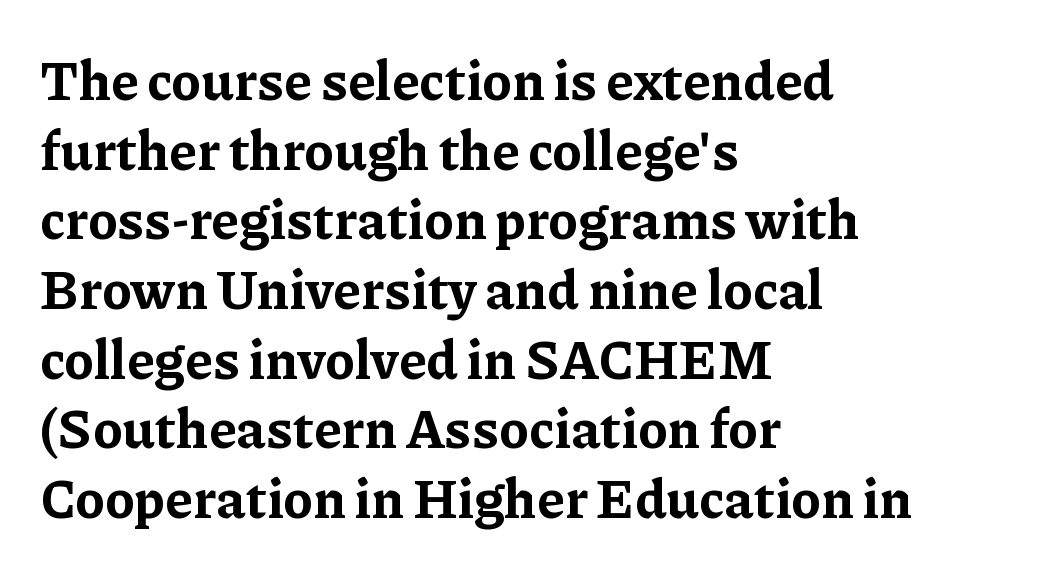
You'd pick this weight for a headline — it's a proper bold. Rendered with straight, roman letterforms. The gaps between neighbouring characters are ordinary and unremarkable. The rendering uses natural spacing where letterforms have individual widths.
